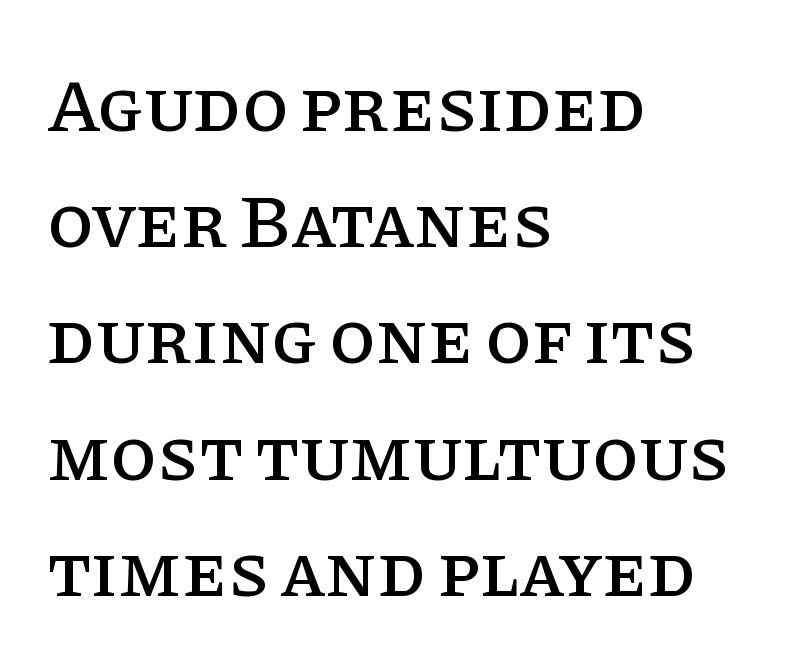
{"serif": "yes", "italic": "no", "width": "normal", "stroke_contrast": "low", "x_height": "large", "monospaced": "no", "underline": "no", "align": "left", "line_spacing": "normal", "line_spacing_ratio": 1.55, "letter_spacing": "normal", "letter_spacing_em": 0.0, "glyph_px": 75}
